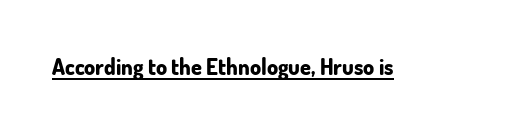
The image shows 22 px bold type, upright; set normal letter spacing, underlined.
